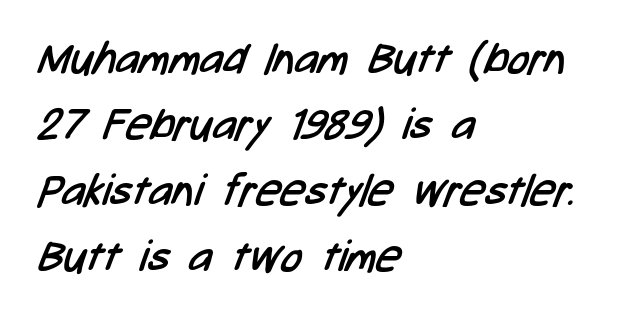
Q: Is the text bold? A: No.
Q: Is the typeface a serif or a sans-serif typeface? A: Sans-serif.
Q: Is the text underlined? A: No.
Q: How is the paragraph aligned? A: Left-aligned.
Q: Is the spacing between letters normal or unusually wide? A: Normal.
Q: Is the spacing between lines tight, normal or loose? A: Normal.
Q: Width (condensed, normal, or wide)? A: Condensed.
Q: Stroke contrast? A: Low.
Q: x-height? A: Medium.
Q: Monospaced? A: No.
